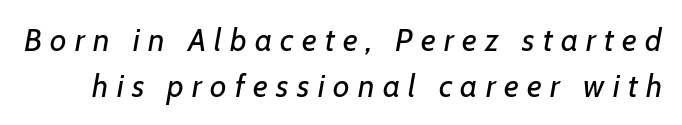
Q: Is the text bold? A: No.
Q: Is the text italic (slanted)? A: Yes, it leans right by about 7 degrees.
Q: Is the text underlined? A: No.
Q: Is the spacing between letters normal or unusually wide? A: Unusually wide.
Q: Is the spacing between lines tight, normal or loose? A: Normal.
Q: Width (condensed, normal, or wide)? A: Normal.
Q: Stroke contrast? A: Low.
Q: x-height? A: Medium.
Q: Monospaced? A: No.
